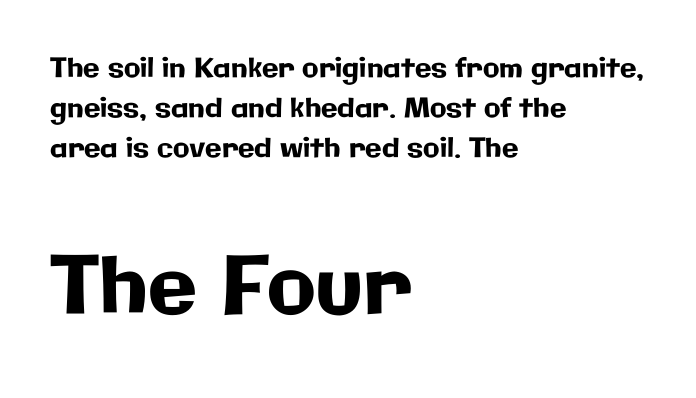
In terms of letterspacing, this is plain default setting. Vertically, the passage feels balanced, rows spaced as you'd expect. Italic: no, the glyphs are upright roman. Serif or sans? Sans — the stroke terminals are bare. This sample has the flowing, uneven cadence of proportional lettering.
